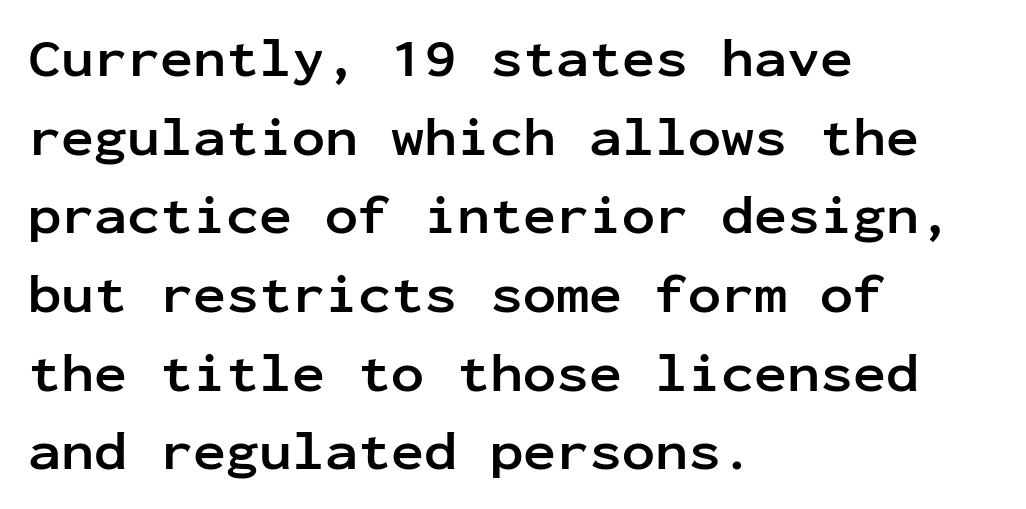
The image shows 55 px semibold sans-serif type, upright, monospaced; set left-aligned, normal line spacing (1.43x), normal letter spacing, not underlined; low stroke contrast and a medium x-height.
